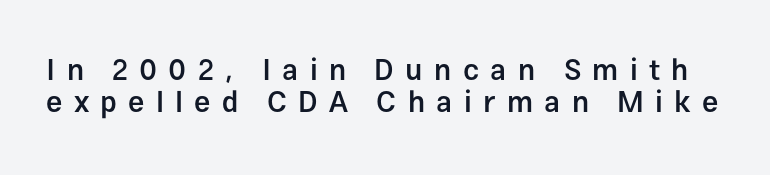
The image shows 29 px semibold sans-serif type, upright; set tight line spacing (1.09x), unusually wide letter spacing (+0.39 em), not underlined; low stroke contrast and a medium x-height.
